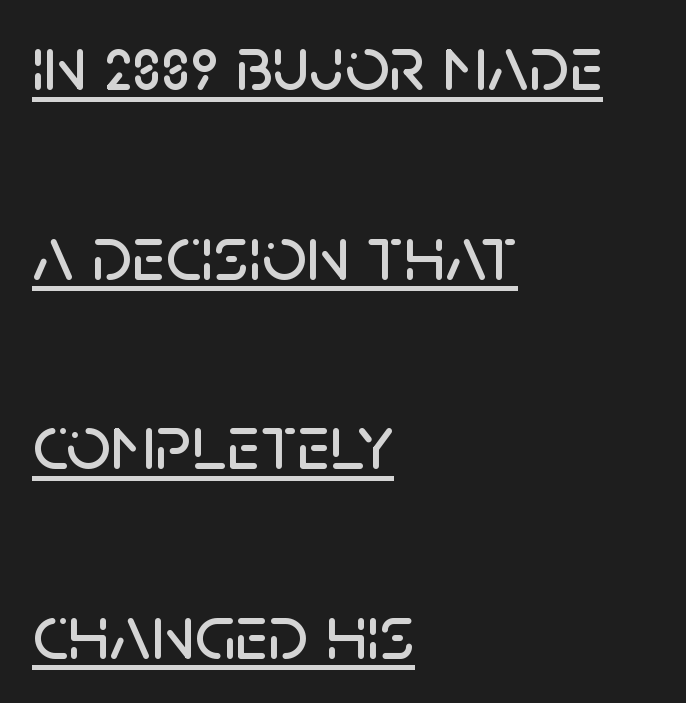
{"serif": "no", "italic": "no", "width": "normal", "stroke_contrast": "low", "x_height": "large", "monospaced": "no", "underline": "yes", "align": "left", "line_spacing": "loose", "line_spacing_ratio": 2.43, "letter_spacing": "normal", "letter_spacing_em": 0.0, "glyph_px": 78}
